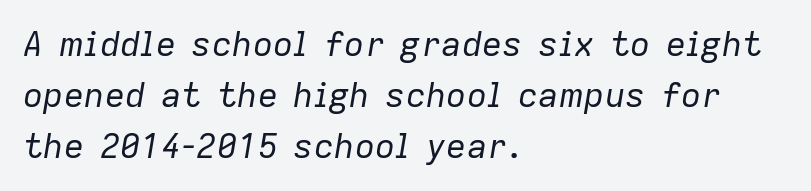
{"italic": "yes", "lean": "right", "slant_degrees": 9, "bold": "no", "weight": "regular", "width": "normal", "stroke_contrast": "low", "x_height": "medium", "monospaced": "no", "underline": "no", "align": "left", "line_spacing": "normal", "line_spacing_ratio": 1.5, "letter_spacing": "normal", "letter_spacing_em": 0.0, "glyph_px": 34}
